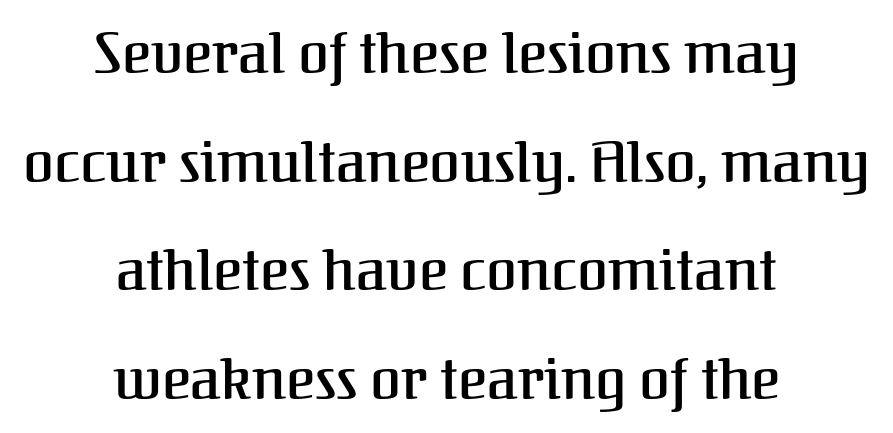
A clean baseline with only descenders dipping below it. Which margin do the lines hug? Neither — every line sits in the middle. The passage shown is typeset with a serif family. Varying glyph widths throughout — classic text-font behaviour. In terms of letterspacing, this is plain default setting.
